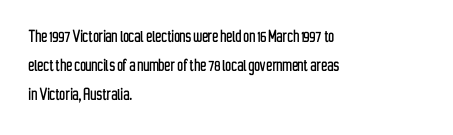
{"italic": "no", "underline": "no", "align": "left", "line_spacing": "normal", "line_spacing_ratio": 1.45, "letter_spacing": "normal", "letter_spacing_em": 0.0, "glyph_px": 20}
